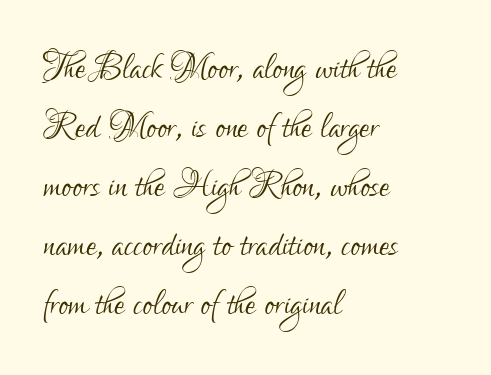
{"serif": "no", "bold": "no", "weight": "light", "width": "condensed", "stroke_contrast": "low", "x_height": "small", "monospaced": "no", "underline": "no", "align": "left", "line_spacing": "normal", "line_spacing_ratio": 1.28, "letter_spacing": "normal", "letter_spacing_em": 0.0, "glyph_px": 46}
